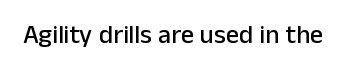
{"italic": "no", "underline": "no", "letter_spacing": "normal", "letter_spacing_em": 0.0, "glyph_px": 26}
